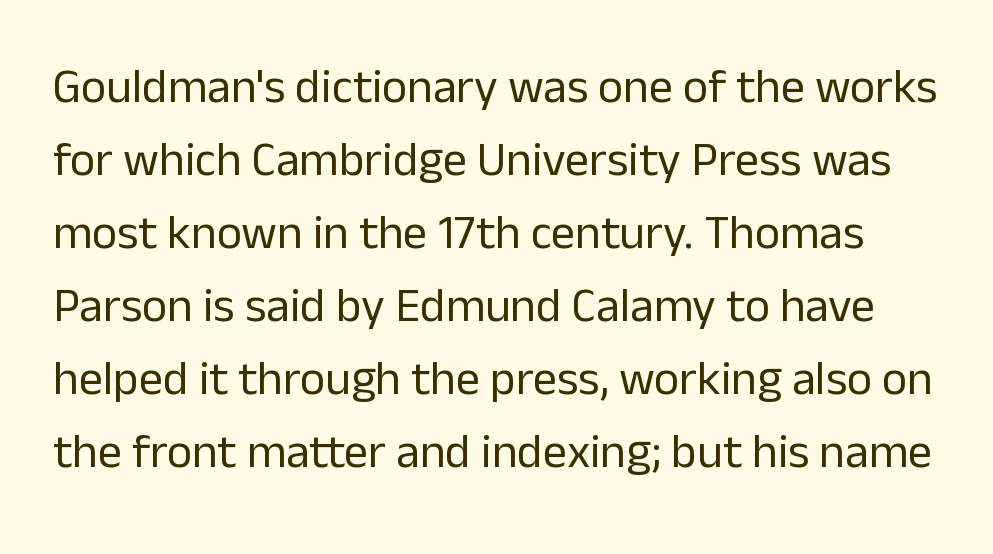
{"serif": "no", "italic": "no", "bold": "no", "weight": "regular", "width": "normal", "stroke_contrast": "low", "x_height": "medium", "monospaced": "no", "underline": "no", "line_spacing": "normal", "line_spacing_ratio": 1.52, "letter_spacing": "normal", "letter_spacing_em": 0.0, "glyph_px": 48}
